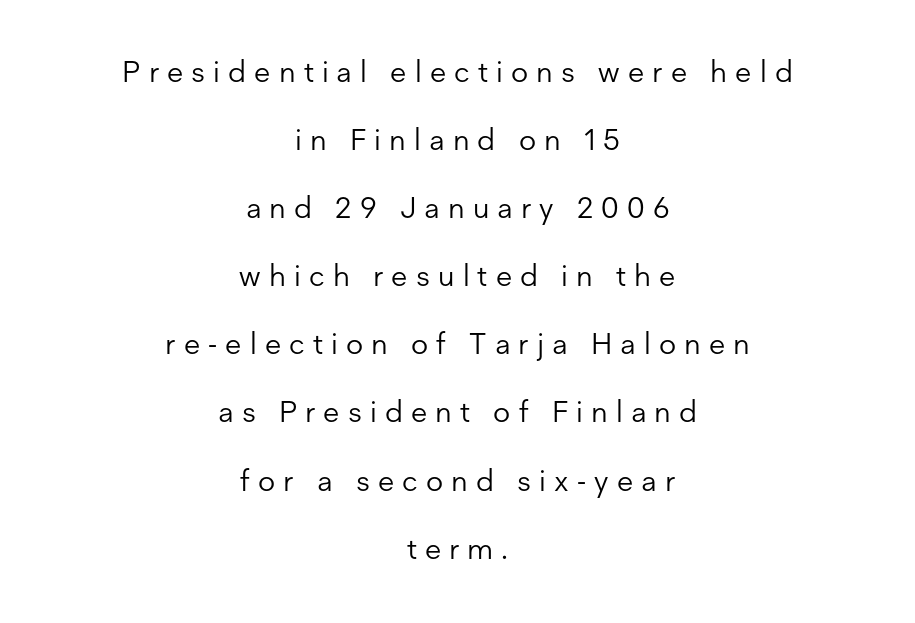
Q: Is the text bold? A: No.
Q: Is the text italic (slanted)? A: No, it is upright.
Q: Is the typeface a serif or a sans-serif typeface? A: Sans-serif.
Q: Is the text underlined? A: No.
Q: How is the paragraph aligned? A: Centered.
Q: Is the spacing between letters normal or unusually wide? A: Unusually wide.
Q: Is the spacing between lines tight, normal or loose? A: Loose.
Q: Width (condensed, normal, or wide)? A: Normal.
Q: Stroke contrast? A: Low.
Q: x-height? A: Medium.
Q: Monospaced? A: No.
